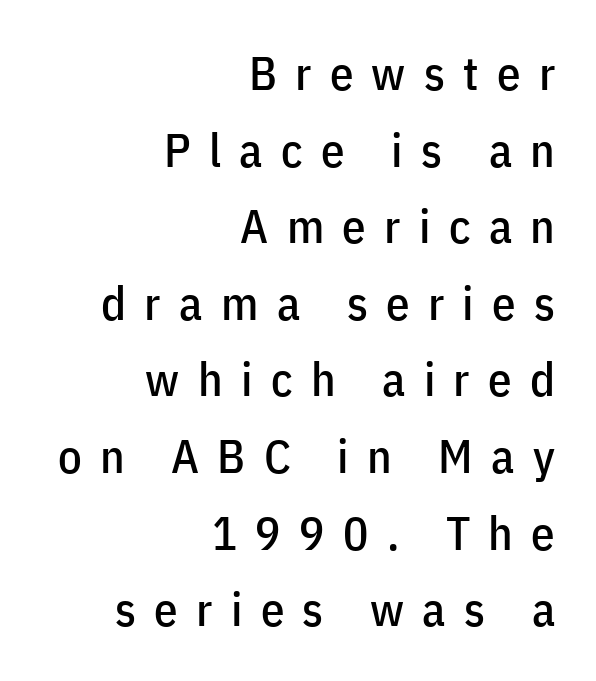
Q: Is the text italic (slanted)? A: No, it is upright.
Q: Is the typeface a serif or a sans-serif typeface? A: Sans-serif.
Q: Is the text underlined? A: No.
Q: How is the paragraph aligned? A: Right-aligned.
Q: Is the spacing between letters normal or unusually wide? A: Unusually wide.
Q: Is the spacing between lines tight, normal or loose? A: Normal.
Q: Width (condensed, normal, or wide)? A: Condensed.
Q: Stroke contrast? A: Low.
Q: x-height? A: Medium.
Q: Monospaced? A: No.
